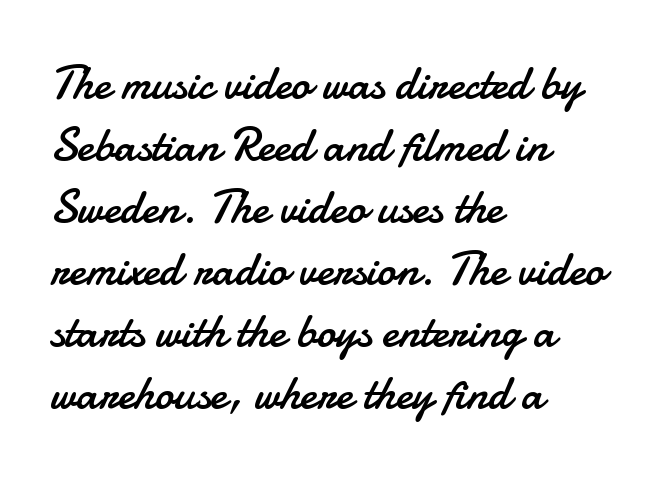
{"serif": "no", "bold": "no", "weight": "regular", "width": "normal", "stroke_contrast": "low", "x_height": "small", "monospaced": "no", "underline": "no", "align": "left", "line_spacing": "normal", "line_spacing_ratio": 1.32, "letter_spacing": "normal", "letter_spacing_em": 0.0, "glyph_px": 47}
